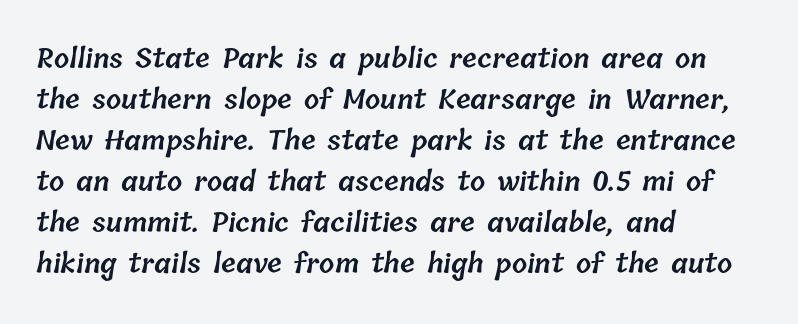
Q: Is the text bold? A: Semi-bold.
Q: Is the text underlined? A: No.
Q: How is the paragraph aligned? A: Left-aligned.
Q: Is the spacing between letters normal or unusually wide? A: Normal.
Q: Is the spacing between lines tight, normal or loose? A: Normal.
